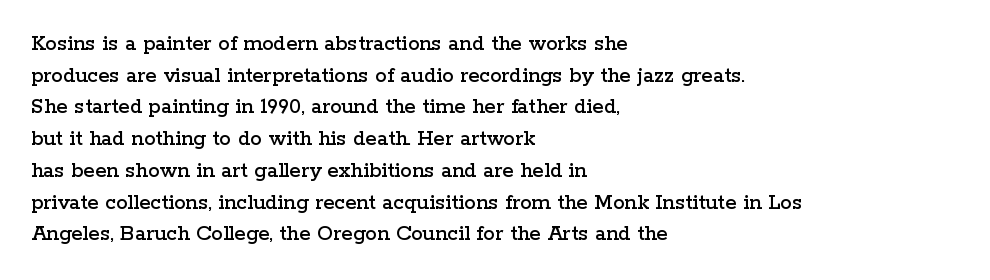
Q: Is the text italic (slanted)? A: No, it is upright.
Q: Is the text underlined? A: No.
Q: How is the paragraph aligned? A: Left-aligned.
Q: Is the spacing between letters normal or unusually wide? A: Normal.
Q: Is the spacing between lines tight, normal or loose? A: Normal.
